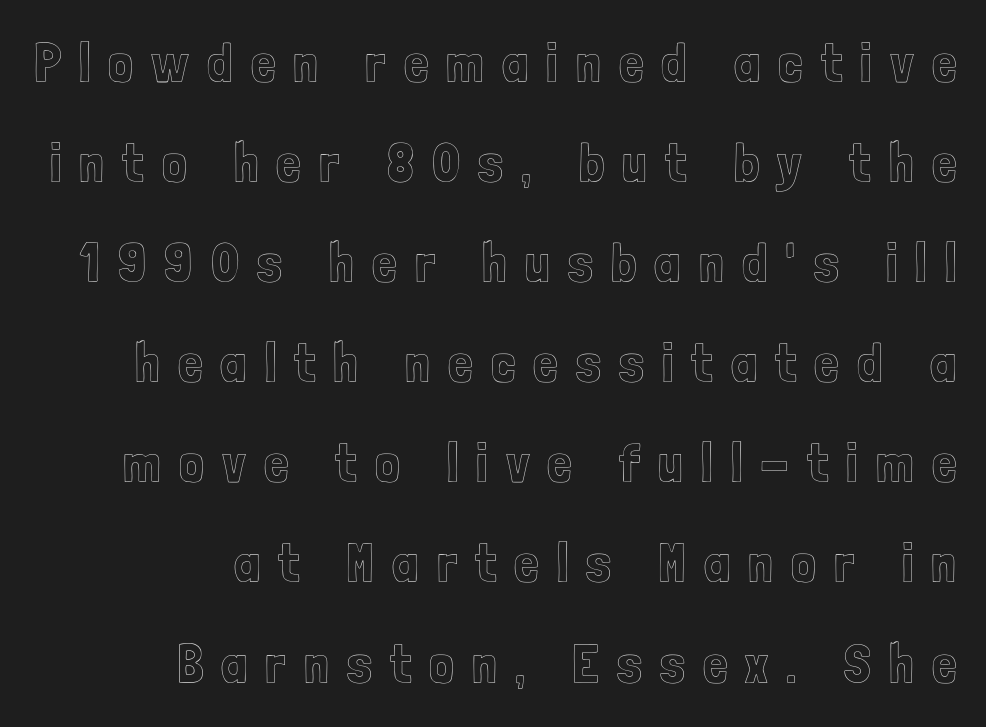
The rendering uses natural spacing where letterforms have individual widths. Short note: letters widely spaced. Anything drawn beneath the words? Only blank space. The lettering holds an erect, upright posture throughout. These lines are set flush right with a ragged left edge.
